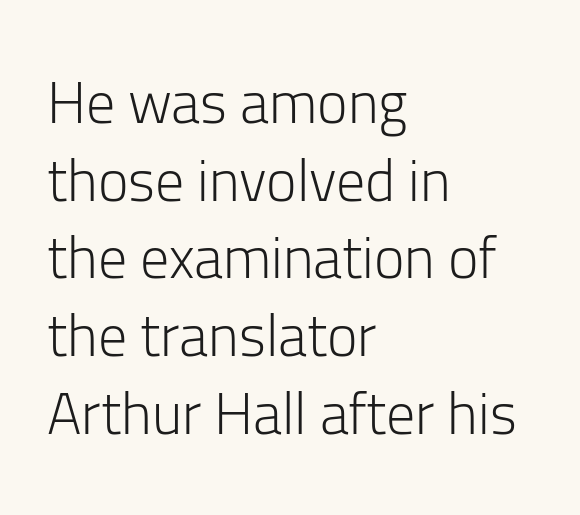
{"serif": "no", "italic": "no", "bold": "no", "weight": "light", "width": "normal", "stroke_contrast": "low", "x_height": "medium", "monospaced": "no", "underline": "no", "align": "left", "line_spacing": "normal", "line_spacing_ratio": 1.34, "letter_spacing": "normal", "letter_spacing_em": 0.0, "glyph_px": 58}
